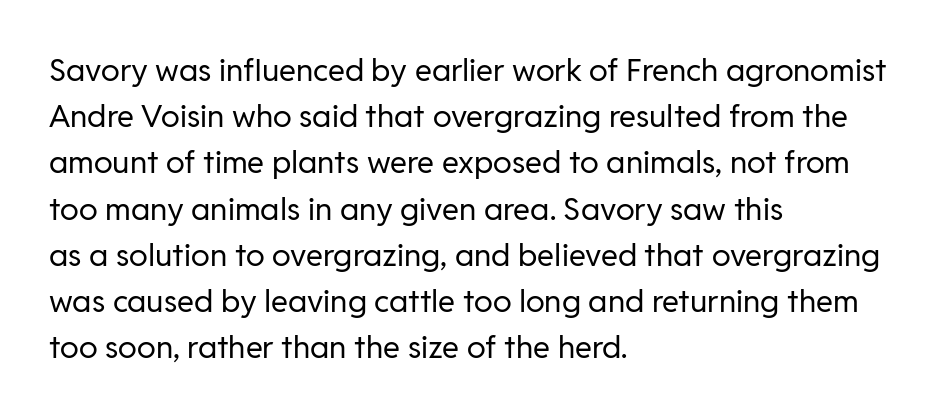
If you drew a line through each stem, it would be perfectly vertical. Check under the words: just untouched page. You could not count columns in this text — the font is proportionally spaced. Baseline-to-baseline distance is the conventional proportion of letter height. The line texture is even and compact thanks to regular tracking.
